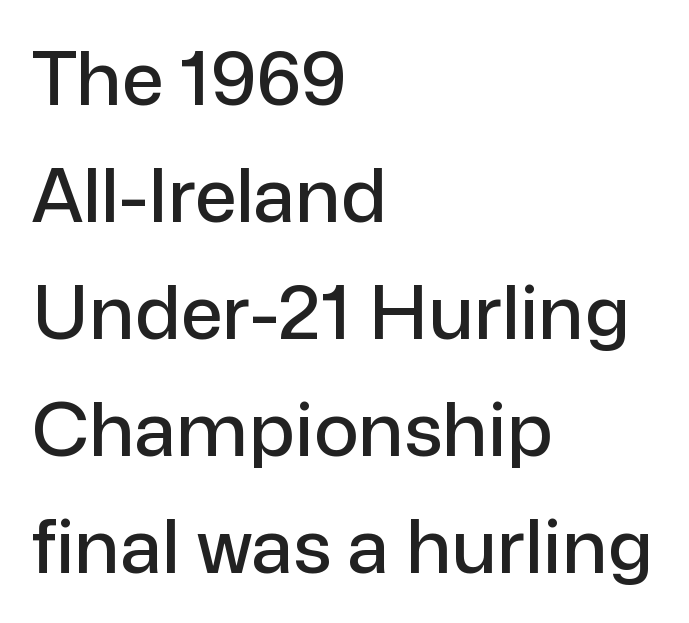
The image shows 75 px sans-serif type, upright; set left-aligned, normal line spacing (1.56x), normal letter spacing, not underlined; low stroke contrast and a medium x-height.
